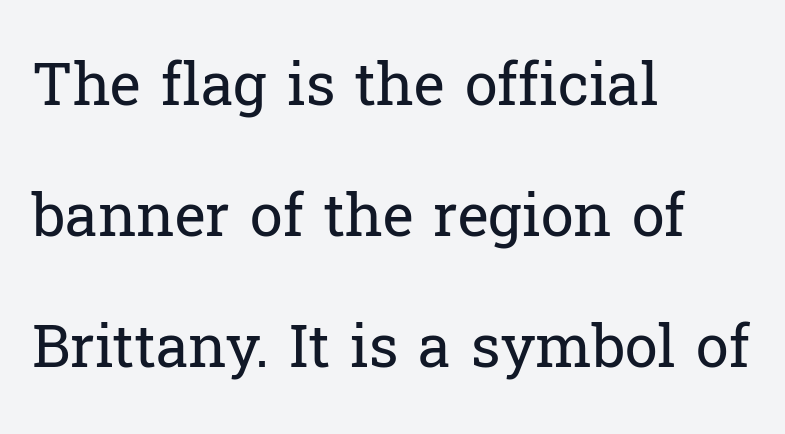
Q: Is the text bold? A: No.
Q: Is the text italic (slanted)? A: No, it is upright.
Q: Is the typeface a serif or a sans-serif typeface? A: Serif.
Q: Is the text underlined? A: No.
Q: How is the paragraph aligned? A: Left-aligned.
Q: Is the spacing between letters normal or unusually wide? A: Normal.
Q: Is the spacing between lines tight, normal or loose? A: Loose.
Q: Width (condensed, normal, or wide)? A: Normal.
Q: Stroke contrast? A: Low.
Q: x-height? A: Medium.
Q: Monospaced? A: No.
